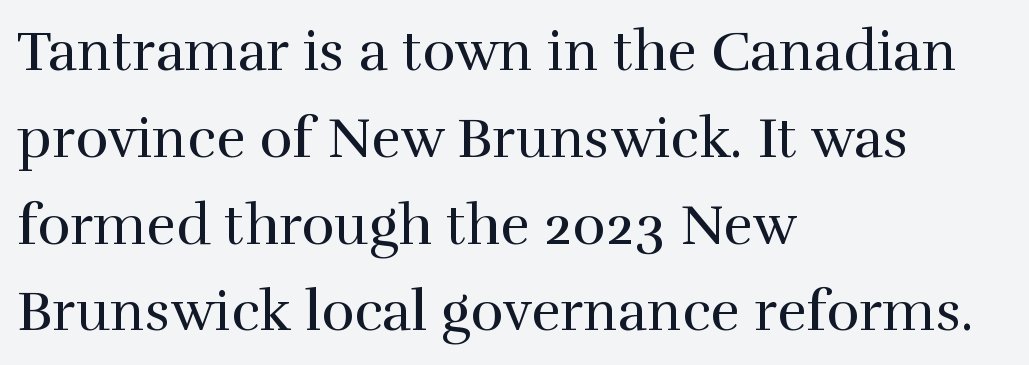
The image shows 56 px regular-weight serif type, upright; set left-aligned, normal line spacing (1.55x), normal letter spacing, not underlined; a medium x-height.
